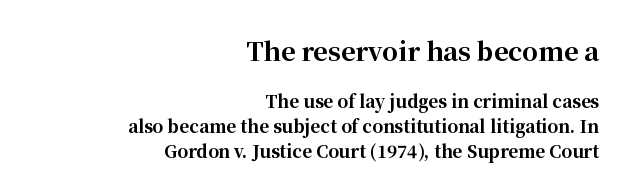
Q: Is the text bold? A: Yes.
Q: Is the text italic (slanted)? A: No, it is upright.
Q: Is the text underlined? A: No.
Q: How is the paragraph aligned? A: Right-aligned.
Q: Is the spacing between letters normal or unusually wide? A: Normal.
Q: Is the spacing between lines tight, normal or loose? A: Normal.
Q: Which block of text is set in a larger size, the first (top) or the second (bottom)? A: The first (top) one.
